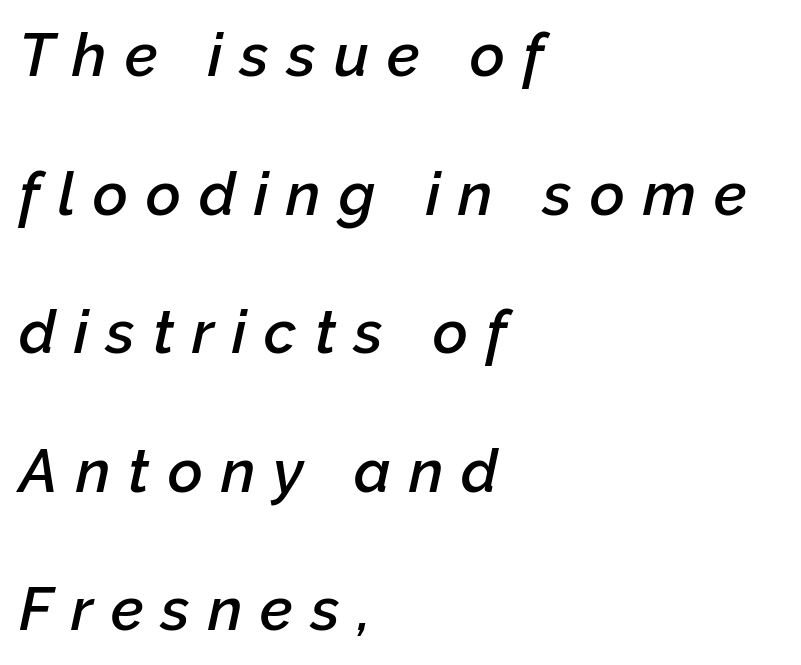
{"italic": "yes", "lean": "right", "slant_degrees": 12, "bold": "semi", "weight": "semibold", "width": "normal", "stroke_contrast": "low", "x_height": "medium", "monospaced": "no", "underline": "no", "align": "left", "line_spacing": "loose", "line_spacing_ratio": 2.31, "letter_spacing": "wide", "letter_spacing_em": 0.3, "glyph_px": 60}
